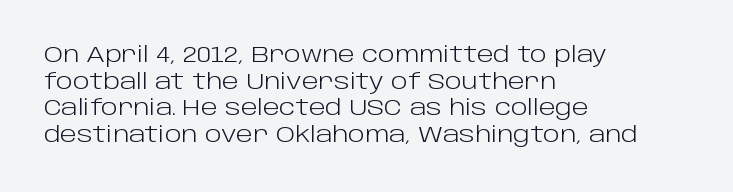
The face used here is rendered with its standard letterfit. The rag falls on the right side of this text block. The typeface has the unassuming heft of standard copy or less. Italic: no, the glyphs are upright roman.
